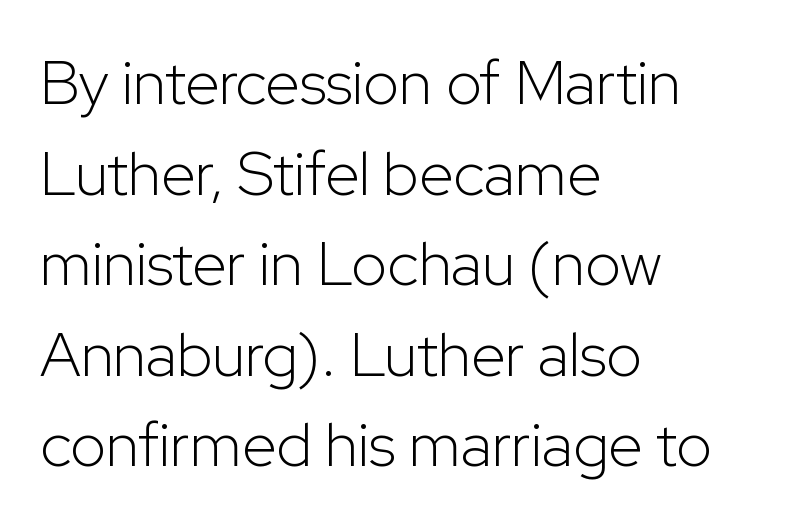
The image shows 62 px light sans-serif type, upright; set left-aligned, normal line spacing (1.46x), normal letter spacing, not underlined; low stroke contrast and a medium x-height.
